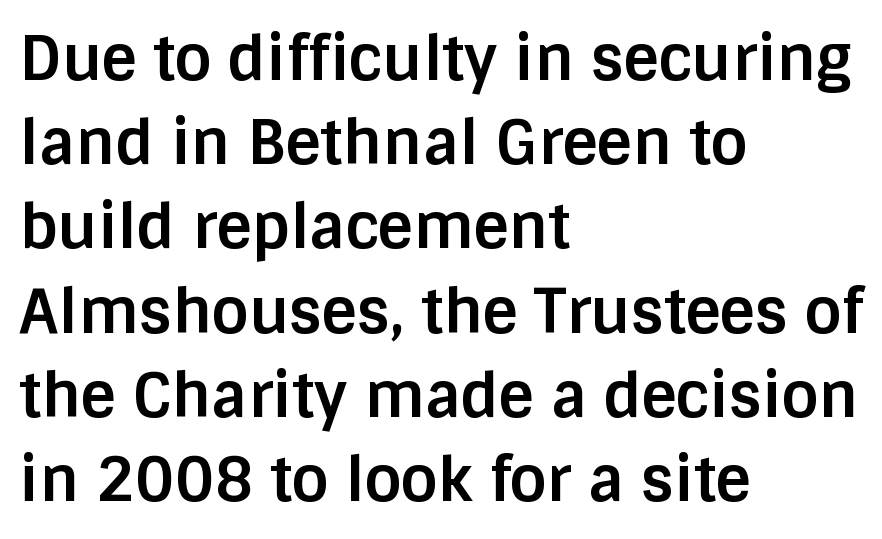
Where is the straight margin? On the left. A typesetter would call this zero additional tracking. Every letter is thick-stroked: bold, no question. Looks like regular typesetting: each glyph gets only the width it needs. Honestly, there is no underline to notice here at all. It's the straight-up-and-down kind of type.
